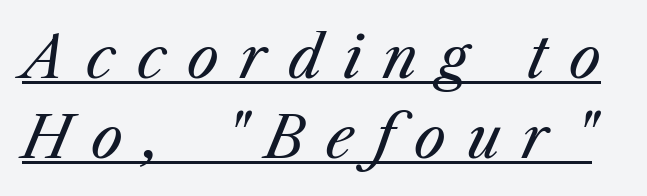
Q: Is the text bold? A: No.
Q: Is the text italic (slanted)? A: Yes, it leans right by about 23 degrees.
Q: Is the text underlined? A: Yes.
Q: Is the spacing between letters normal or unusually wide? A: Unusually wide.
Q: Is the spacing between lines tight, normal or loose? A: Normal.
Q: Width (condensed, normal, or wide)? A: Normal.
Q: Stroke contrast? A: Medium.
Q: x-height? A: Medium.
Q: Monospaced? A: No.
